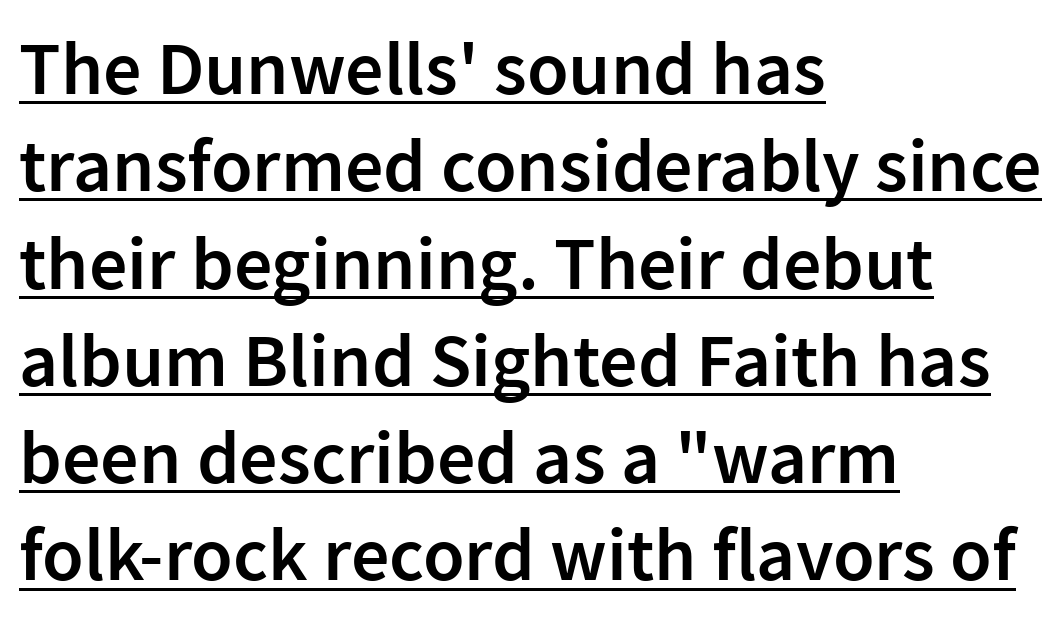
{"serif": "no", "italic": "no", "bold": "semi", "weight": "semibold", "width": "normal", "stroke_contrast": "low", "x_height": "medium", "monospaced": "no", "underline": "yes", "align": "left", "line_spacing": "normal", "line_spacing_ratio": 1.28, "letter_spacing": "normal", "letter_spacing_em": 0.0, "glyph_px": 76}
